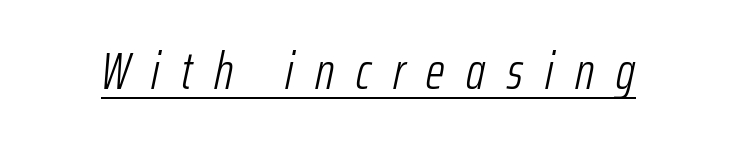
{"italic": "yes", "lean": "right", "slant_degrees": 12, "bold": "no", "weight": "light", "width": "condensed", "stroke_contrast": "low", "x_height": "medium", "monospaced": "no", "underline": "yes", "letter_spacing": "wide", "letter_spacing_em": 0.42, "glyph_px": 52}
